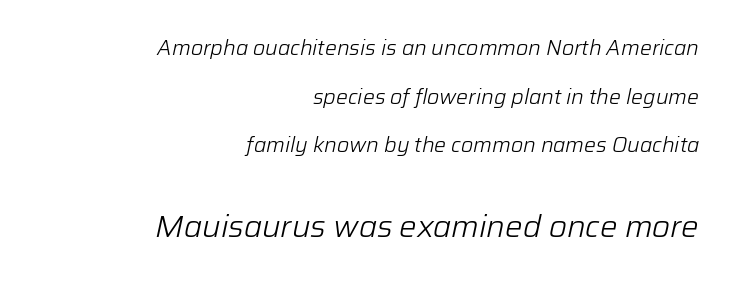
The image shows 31 px light type, italic (leaning right); set right-aligned, loose line spacing (2.31x), normal letter spacing, not underlined; the second (bottom) block is 1.48x larger; low stroke contrast and a medium x-height.
